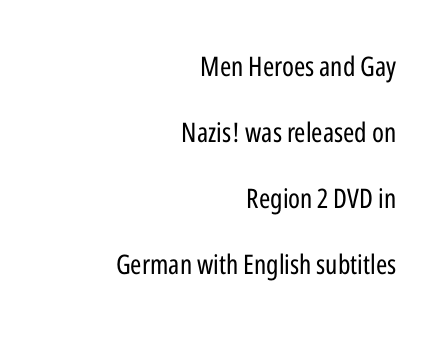
The lines are quadded right. Here the glyphs are tracked normally, forming tight word shapes. Notice how the stems are strictly vertical — no italics here. No extra ink here — the face is not bold.
